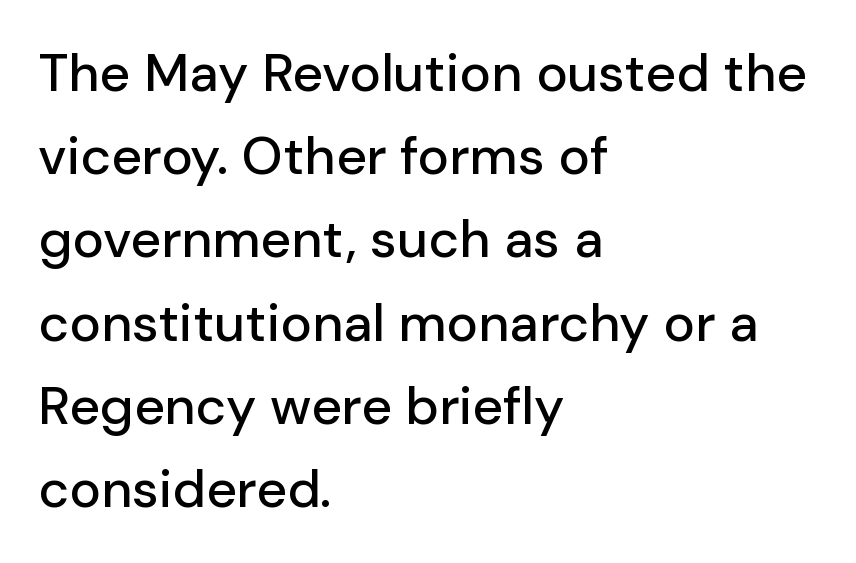
Q: Is the text italic (slanted)? A: No, it is upright.
Q: Is the typeface a serif or a sans-serif typeface? A: Sans-serif.
Q: Is the text underlined? A: No.
Q: How is the paragraph aligned? A: Left-aligned.
Q: Is the spacing between letters normal or unusually wide? A: Normal.
Q: Is the spacing between lines tight, normal or loose? A: Normal.
Q: Width (condensed, normal, or wide)? A: Normal.
Q: Stroke contrast? A: Low.
Q: x-height? A: Medium.
Q: Monospaced? A: No.
